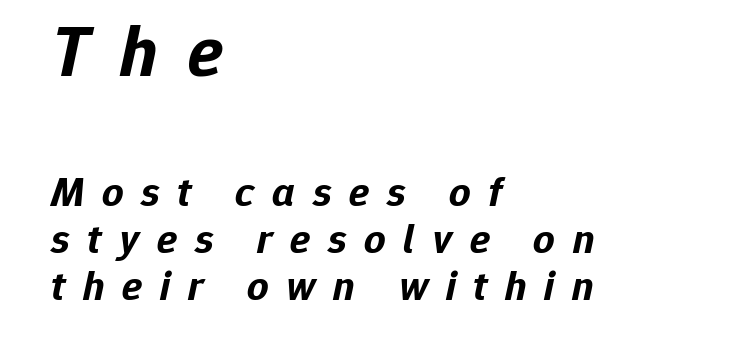
The image shows 73 px bold type, italic (leaning right); set left-aligned, tight line spacing (1.12x), unusually wide letter spacing (+0.42 em), not underlined; the first (top) block is 1.74x larger; low stroke contrast and a medium x-height.
